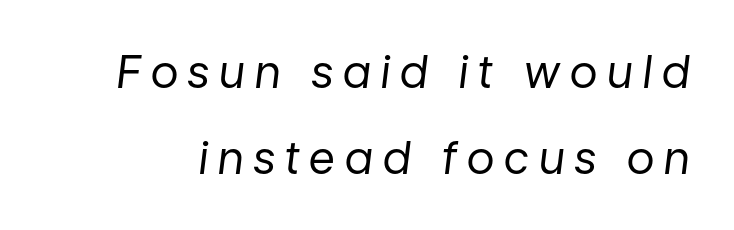
The image shows 45 px regular-weight type, italic (leaning right); set loose line spacing (1.92x), unusually wide letter spacing (+0.23 em), not underlined; low stroke contrast and a medium x-height.
